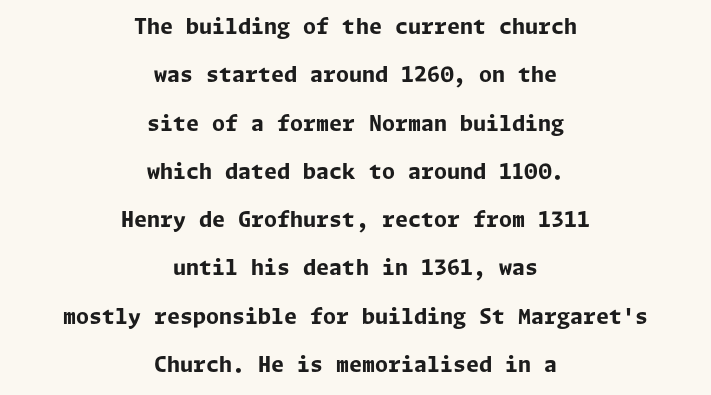
The face used here is rendered with its standard letterfit. The face used here has the dense, thick strokes of a bold. Leftover space on each line is divided equally before and after the words. The specimen omits any rule beneath the text block's lines.
